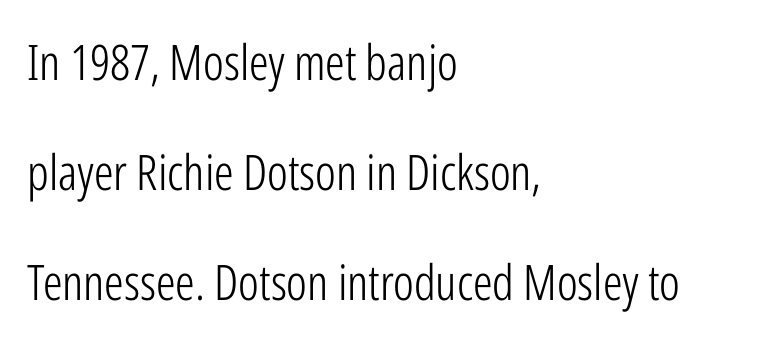
The lines are quadded left. Each row of text sits above clean, open space. Look at the tracking — it's just the regular setting, nothing added. The lettering stays uniformly vertical, giving the passage a roman look. Letters have the restrained weight of plain body copy at most. Each letter's strokes conclude bluntly, with no projecting serifs.
